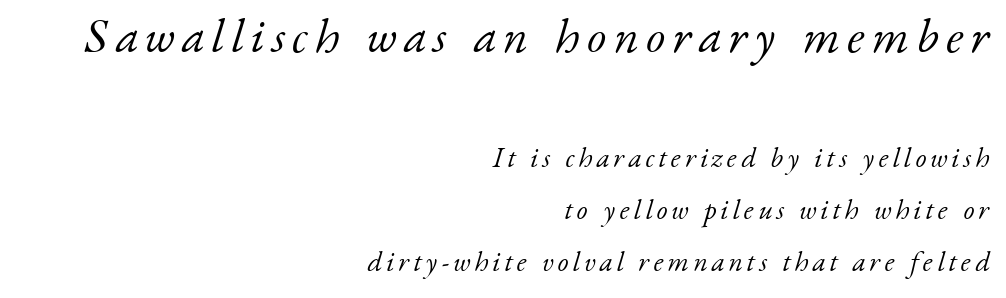
The image shows 49 px light serif type, italic (leaning right); set right-aligned, line spacing 1.86x, not underlined; the first (top) block is 1.75x larger; low stroke contrast and a small x-height.
